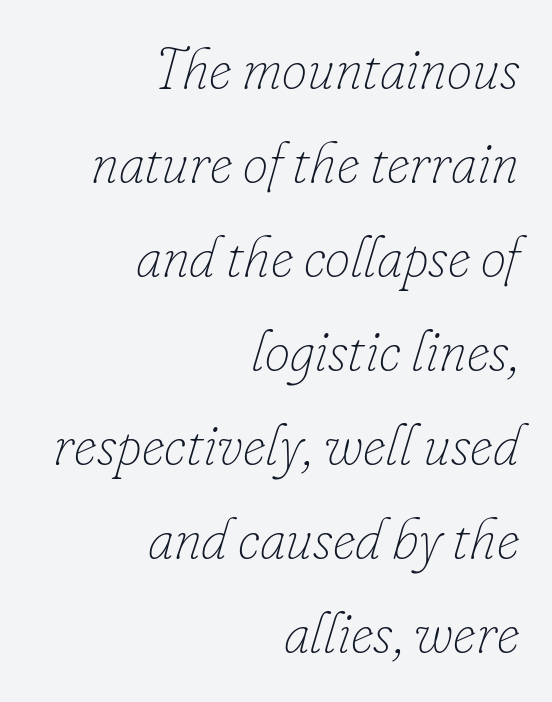
The image shows 57 px thin type, italic (leaning right); set right-aligned, normal line spacing (1.65x), normal letter spacing, not underlined; low stroke contrast and a small x-height.
